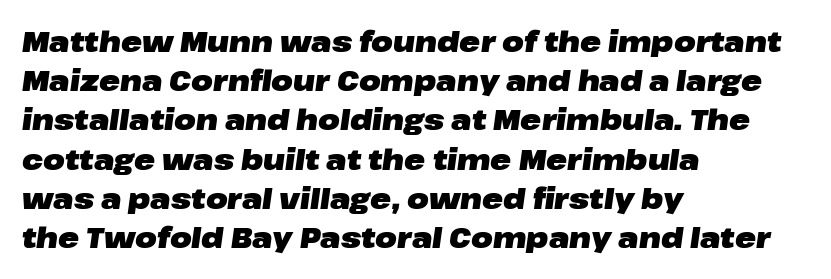
Q: Is the text bold? A: Yes.
Q: Is the text italic (slanted)? A: Yes, it leans right by about 8 degrees.
Q: Is the text underlined? A: No.
Q: How is the paragraph aligned? A: Left-aligned.
Q: Is the spacing between letters normal or unusually wide? A: Normal.
Q: Is the spacing between lines tight, normal or loose? A: Normal.
Q: Width (condensed, normal, or wide)? A: Wide.
Q: Stroke contrast? A: Low.
Q: x-height? A: Medium.
Q: Monospaced? A: No.
